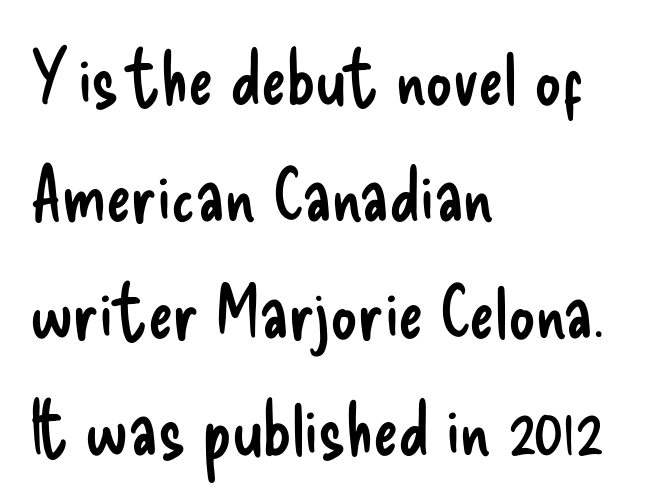
Vertically, the passage feels balanced, rows spaced as you'd expect. Italic? Not at all — the glyphs are vertical. No extra tracking has been applied to these lines. Each letter keeps its own natural width here, so spacing adapts to shape. Look at the bottom of the vertical strokes: they stop flat, with no serifs. The string is rendered with underlining switched off.
